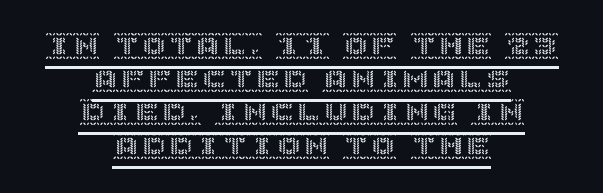
{"italic": "no", "underline": "yes", "align": "center", "line_spacing_ratio": 1.23, "letter_spacing": "normal", "letter_spacing_em": 0.0, "glyph_px": 27}
